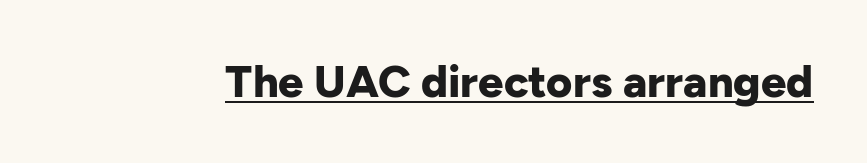
The characters display no serif detailing; their extremities are plain. Each line of the rendering has a horizontal stroke beneath the glyphs. Proportional: the letters do not fall into vertical columns. The rendering keeps characters at their native spacing.
